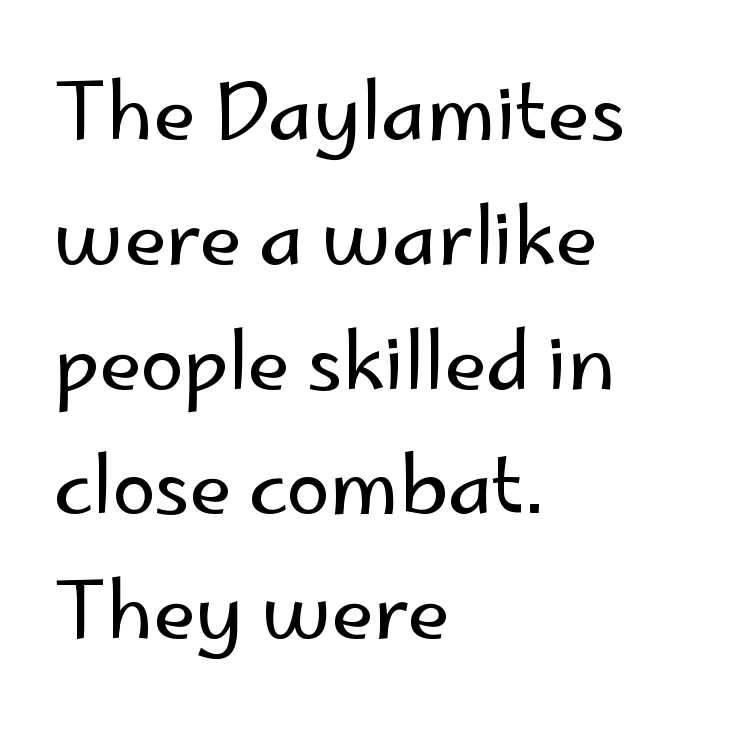
Q: Is the text bold? A: No.
Q: Is the text italic (slanted)? A: No, it is upright.
Q: Is the typeface a serif or a sans-serif typeface? A: Sans-serif.
Q: Is the text underlined? A: No.
Q: How is the paragraph aligned? A: Left-aligned.
Q: Is the spacing between letters normal or unusually wide? A: Normal.
Q: Is the spacing between lines tight, normal or loose? A: Normal.
Q: Width (condensed, normal, or wide)? A: Normal.
Q: Stroke contrast? A: Low.
Q: x-height? A: Small.
Q: Monospaced? A: No.
